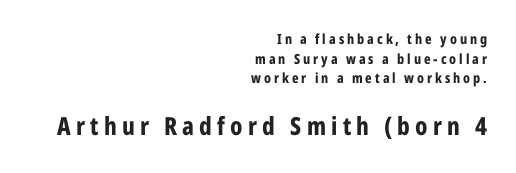
The image shows 25 px bold type, upright; set right-aligned, normal line spacing (1.41x), unusually wide letter spacing (+0.21 em), not underlined; the second (bottom) block is 1.79x larger.
